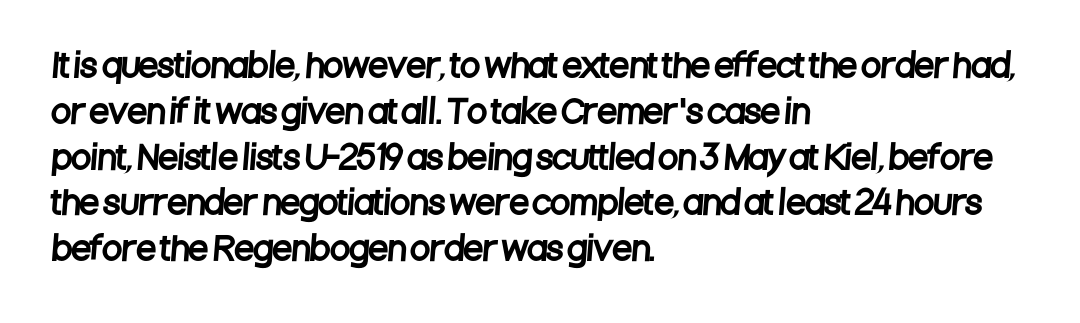
{"serif": "no", "width": "condensed", "stroke_contrast": "low", "x_height": "large", "monospaced": "no", "underline": "no", "align": "left", "line_spacing": "normal", "line_spacing_ratio": 1.43, "letter_spacing": "normal", "letter_spacing_em": 0.0, "glyph_px": 32}
